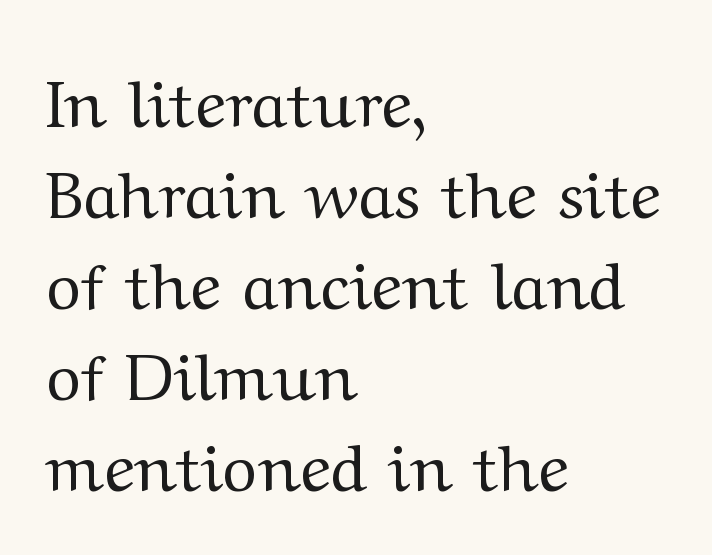
{"serif": "yes", "italic": "no", "bold": "no", "weight": "regular", "width": "wide", "stroke_contrast": "medium", "x_height": "medium", "monospaced": "no", "underline": "no", "align": "left", "line_spacing": "normal", "line_spacing_ratio": 1.38, "letter_spacing": "normal", "letter_spacing_em": 0.0, "glyph_px": 66}
